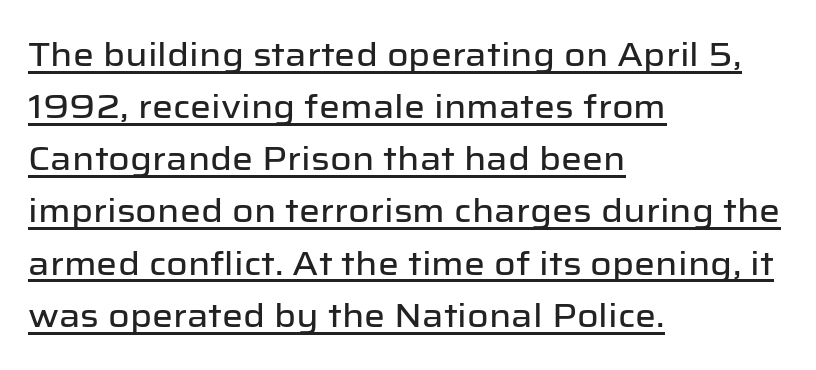
Q: Is the text italic (slanted)? A: No, it is upright.
Q: Is the typeface a serif or a sans-serif typeface? A: Sans-serif.
Q: Is the text underlined? A: Yes.
Q: How is the paragraph aligned? A: Left-aligned.
Q: Is the spacing between letters normal or unusually wide? A: Normal.
Q: Is the spacing between lines tight, normal or loose? A: Normal.
Q: Width (condensed, normal, or wide)? A: Normal.
Q: Stroke contrast? A: Low.
Q: x-height? A: Medium.
Q: Monospaced? A: No.
